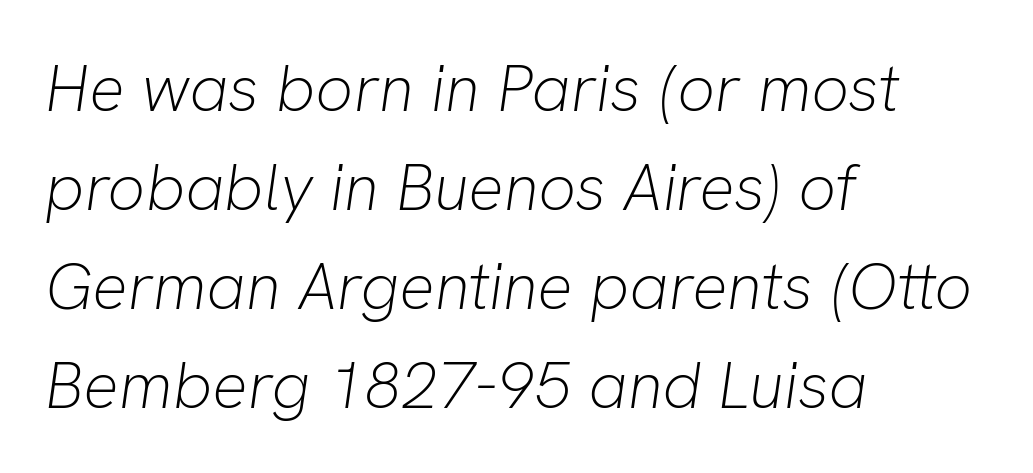
Q: Is the text bold? A: No.
Q: Is the text italic (slanted)? A: Yes, it leans right by about 8 degrees.
Q: Is the text underlined? A: No.
Q: How is the paragraph aligned? A: Left-aligned.
Q: Is the spacing between letters normal or unusually wide? A: Normal.
Q: Is the spacing between lines tight, normal or loose? A: Normal.
Q: Width (condensed, normal, or wide)? A: Normal.
Q: Stroke contrast? A: Low.
Q: x-height? A: Medium.
Q: Monospaced? A: No.
